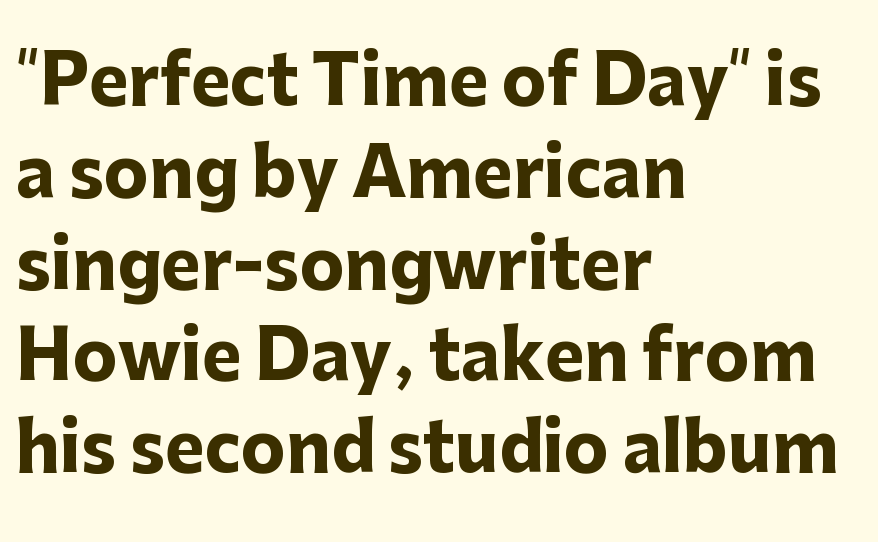
The passage shown is typeset with a sans-serif family. Spacing verdict: proportional, widths tailored to each character. Weight check: bold — yes, fully. Nope, not italic — everything's standing straight.
